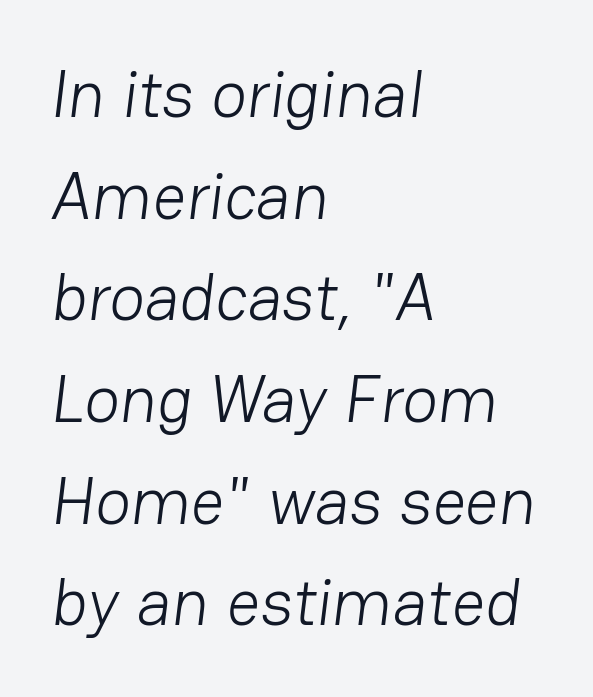
Q: Is the text bold? A: No.
Q: Is the typeface a serif or a sans-serif typeface? A: Sans-serif.
Q: Is the text underlined? A: No.
Q: How is the paragraph aligned? A: Left-aligned.
Q: Is the spacing between letters normal or unusually wide? A: Normal.
Q: Is the spacing between lines tight, normal or loose? A: Normal.
Q: Width (condensed, normal, or wide)? A: Normal.
Q: Stroke contrast? A: Low.
Q: x-height? A: Medium.
Q: Monospaced? A: No.
